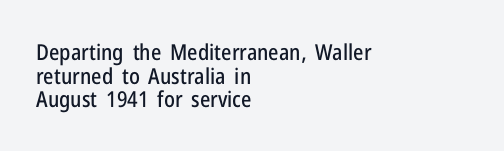
Q: Is the text italic (slanted)? A: No, it is upright.
Q: Is the text underlined? A: No.
Q: How is the paragraph aligned? A: Left-aligned.
Q: Is the spacing between letters normal or unusually wide? A: Normal.
Q: Is the spacing between lines tight, normal or loose? A: Tight.
